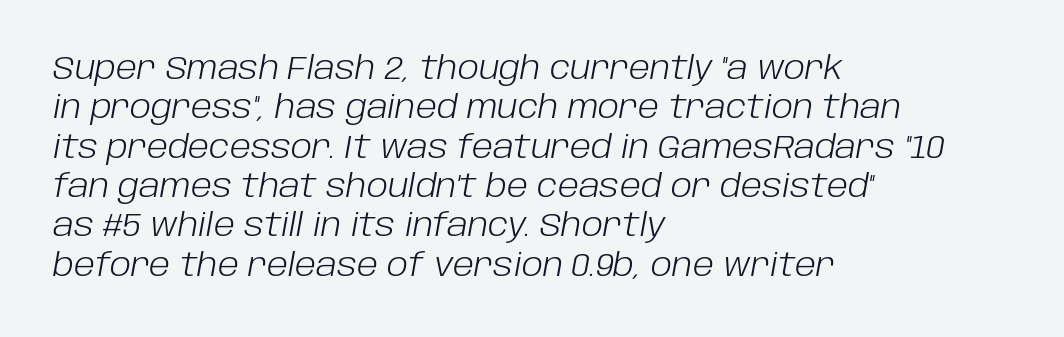
Q: Is the text bold? A: No.
Q: Is the text italic (slanted)? A: Yes, it leans right by about 10 degrees.
Q: Is the text underlined? A: No.
Q: How is the paragraph aligned? A: Left-aligned.
Q: Is the spacing between letters normal or unusually wide? A: Normal.
Q: Width (condensed, normal, or wide)? A: Normal.
Q: Stroke contrast? A: Low.
Q: x-height? A: Large.
Q: Monospaced? A: No.
